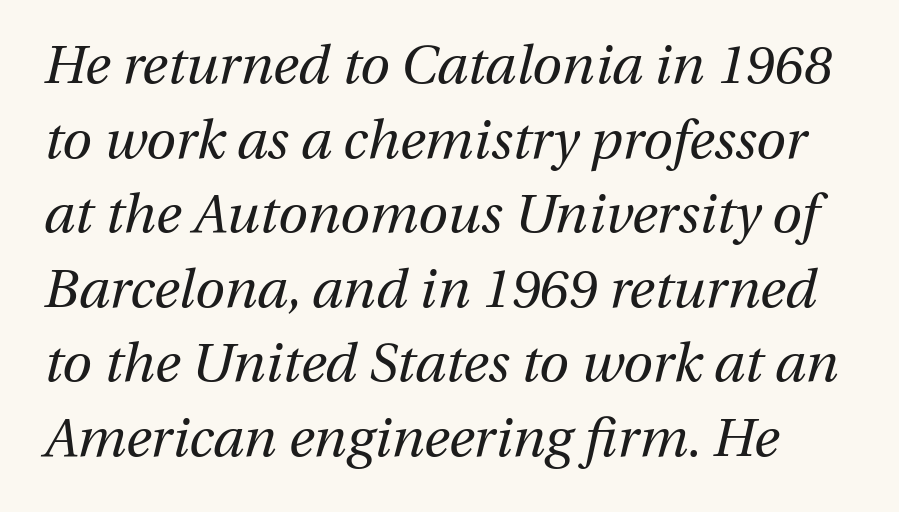
Underlining? Definitely not there. Students, note that the glyphs here touch the page at normal intervals. The weight would be labelled regular, book, light, or lighter still. Quick note: italic. Each new line begins a customary step beneath the previous one. Note the varied advance widths — an 'i' is clearly narrower than an 'm'.
